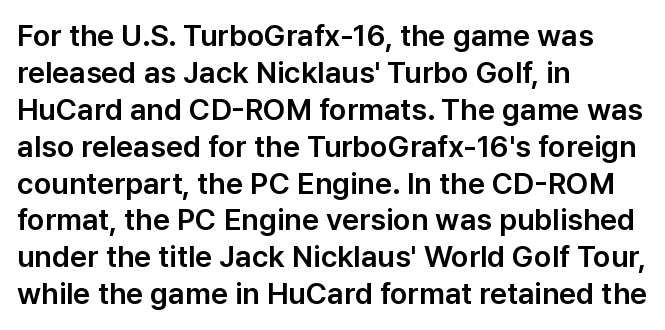
The image shows 30 px sans-serif type, upright; set left-aligned, line spacing 1.23x, normal letter spacing, not underlined; low stroke contrast and a medium x-height.
